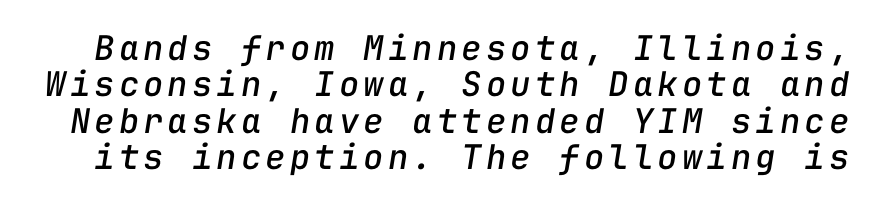
The image shows 34 px text type, italic (leaning right), monospaced; set tight line spacing (1.07x), not underlined; low stroke contrast and a medium x-height.
